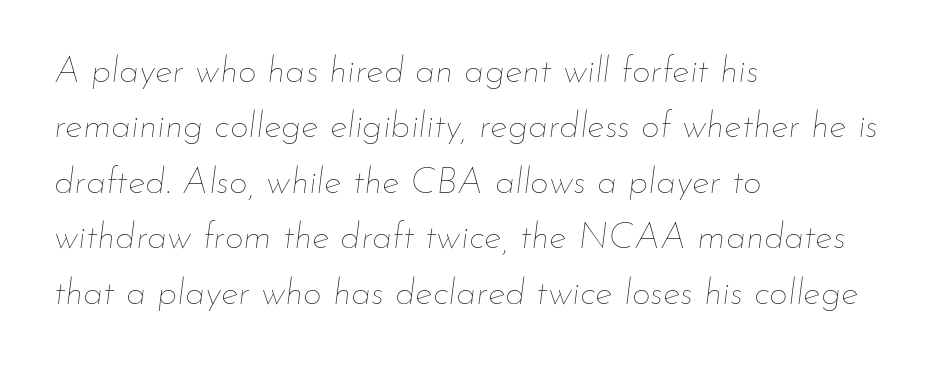
Q: Is the text bold? A: No.
Q: Is the text italic (slanted)? A: Yes, it leans right by about 7 degrees.
Q: Is the text underlined? A: No.
Q: How is the paragraph aligned? A: Left-aligned.
Q: Is the spacing between letters normal or unusually wide? A: Normal.
Q: Is the spacing between lines tight, normal or loose? A: Normal.
Q: Width (condensed, normal, or wide)? A: Normal.
Q: Stroke contrast? A: Low.
Q: x-height? A: Small.
Q: Monospaced? A: No.
